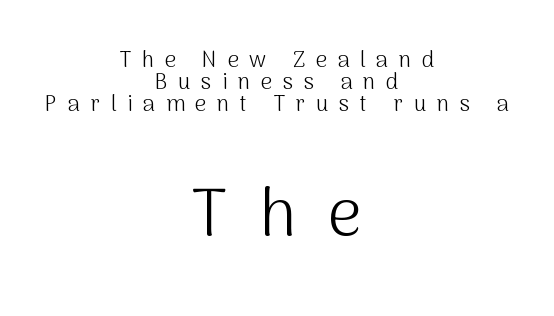
The image shows 67 px light sans-serif type, upright; set centered, tight line spacing (1.0x), unusually wide letter spacing (+0.48 em), not underlined; the second (bottom) block is 3.05x larger; medium stroke contrast and a medium x-height.
